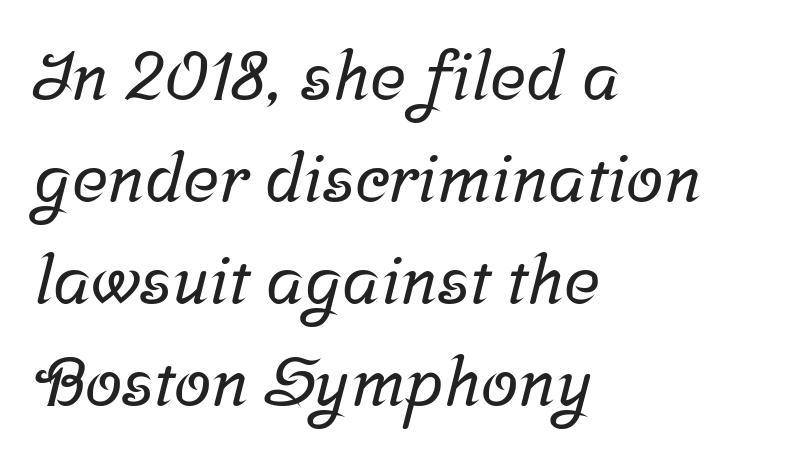
{"width": "normal", "stroke_contrast": "low", "x_height": "medium", "monospaced": "no", "underline": "no", "align": "left", "line_spacing": "normal", "line_spacing_ratio": 1.5, "letter_spacing": "normal", "letter_spacing_em": 0.0, "glyph_px": 68}
